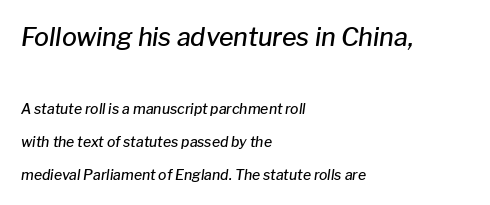
Horizontal bands of white between lines are thick stripes. The tracking reads as untouched default to a designer's eye. The block sitting higher on the canvas is the one with enlarged characters. Every character sits at an angle, as italics do. Unmarked baselines from the first word to the last.
